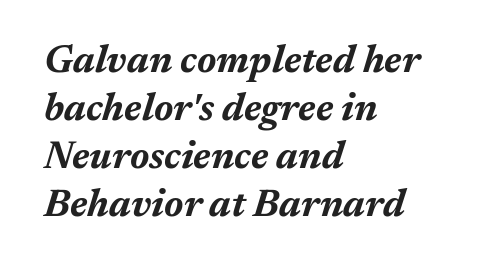
{"italic": "yes", "lean": "right", "slant_degrees": 17, "bold": "yes", "weight": "bold", "width": "normal", "stroke_contrast": "medium", "x_height": "medium", "monospaced": "no", "underline": "no", "align": "left", "line_spacing": "normal", "line_spacing_ratio": 1.26, "letter_spacing": "normal", "letter_spacing_em": 0.0, "glyph_px": 38}
